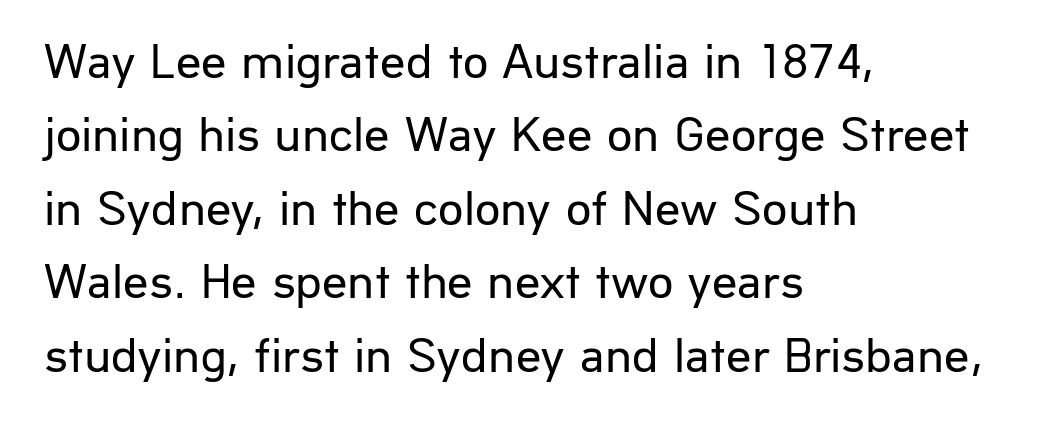
The image shows 50 px regular-weight sans-serif type, upright; set left-aligned, normal line spacing (1.47x), normal letter spacing, not underlined; low stroke contrast and a medium x-height.
